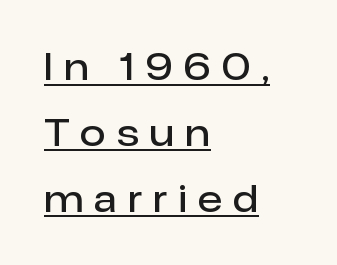
Q: Is the text bold? A: Semi-bold.
Q: Is the text italic (slanted)? A: No, it is upright.
Q: Is the typeface a serif or a sans-serif typeface? A: Sans-serif.
Q: Is the text underlined? A: Yes.
Q: How is the paragraph aligned? A: Left-aligned.
Q: Is the spacing between letters normal or unusually wide? A: Unusually wide.
Q: Width (condensed, normal, or wide)? A: Normal.
Q: Stroke contrast? A: Low.
Q: x-height? A: Medium.
Q: Monospaced? A: No.
